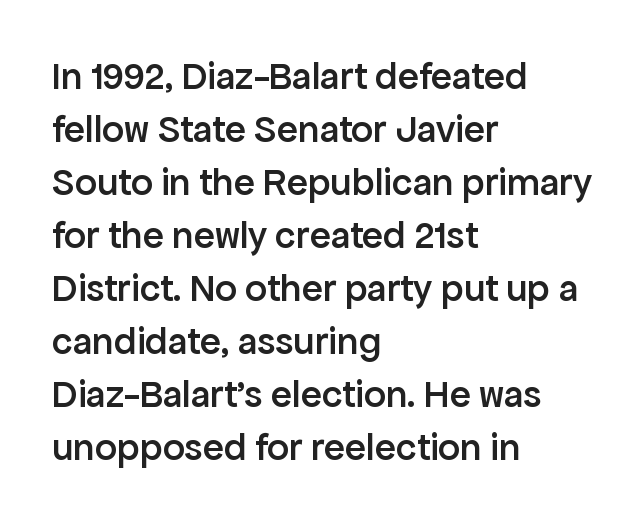
Horizontal bands of white between lines are of average thickness. The passage shown is not underscored anywhere. Typographic density is moderately raised because the face is semibold. Layout note: lines flush left. The line texture is even and compact thanks to regular tracking.
